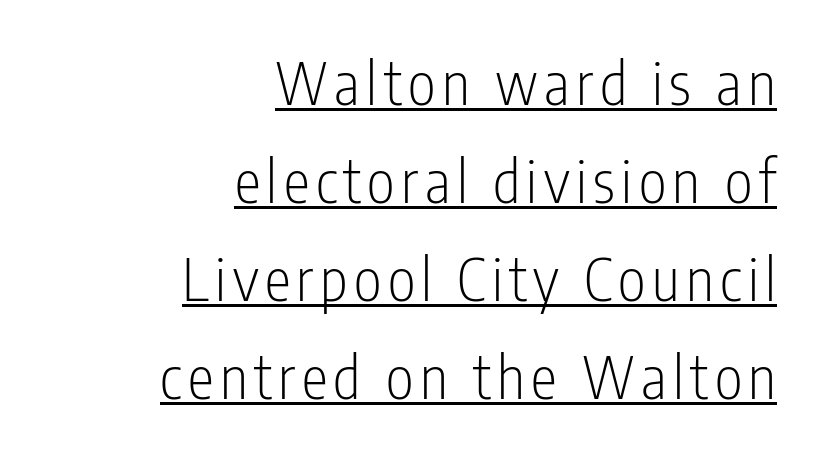
Q: Is the text bold? A: No.
Q: Is the text italic (slanted)? A: No, it is upright.
Q: Is the typeface a serif or a sans-serif typeface? A: Sans-serif.
Q: Is the text underlined? A: Yes.
Q: How is the paragraph aligned? A: Right-aligned.
Q: Is the spacing between lines tight, normal or loose? A: Normal.
Q: Width (condensed, normal, or wide)? A: Condensed.
Q: Stroke contrast? A: Low.
Q: x-height? A: Medium.
Q: Monospaced? A: No.
